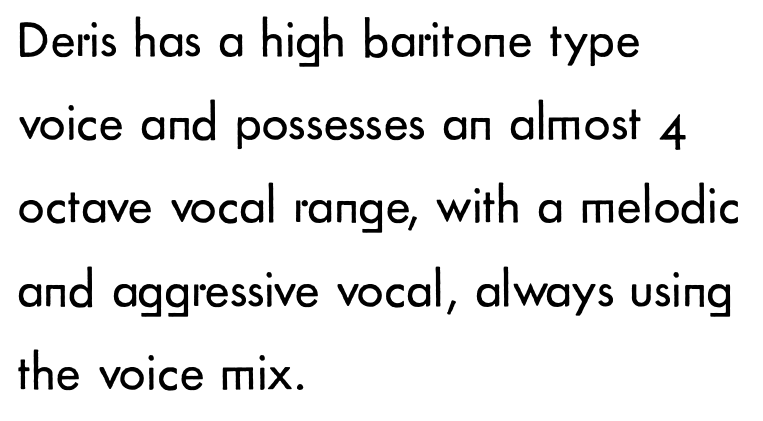
The letters stand upright; this is a roman face. The letterforms sit shoulder to shoulder at normal distance. The letters look calm and open, with moderate or lighter stems. The passage shown stacks its lines at a standard gap.
